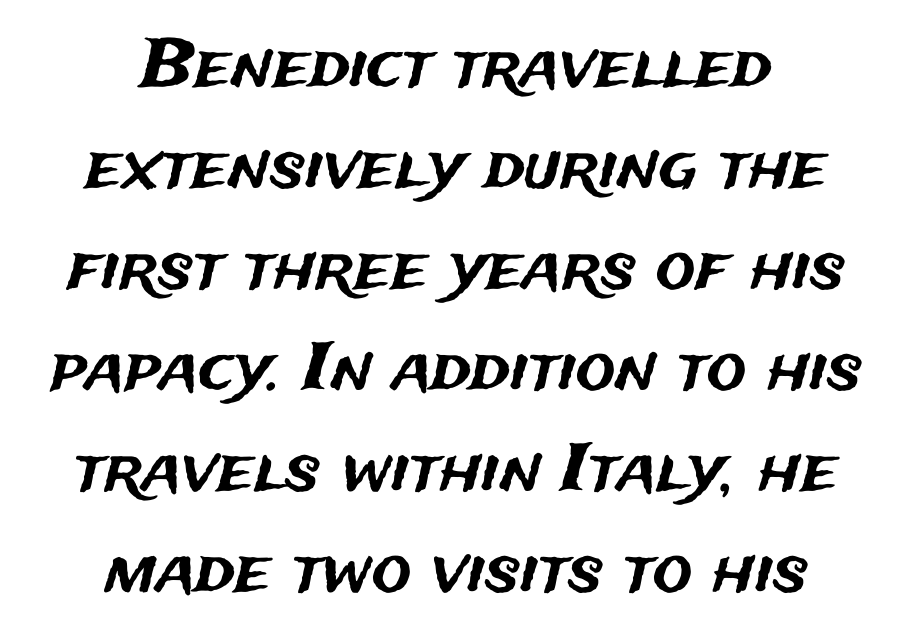
The image shows 66 px sans-serif type; set centered, normal line spacing (1.53x), normal letter spacing, not underlined; medium stroke contrast and a medium x-height.
